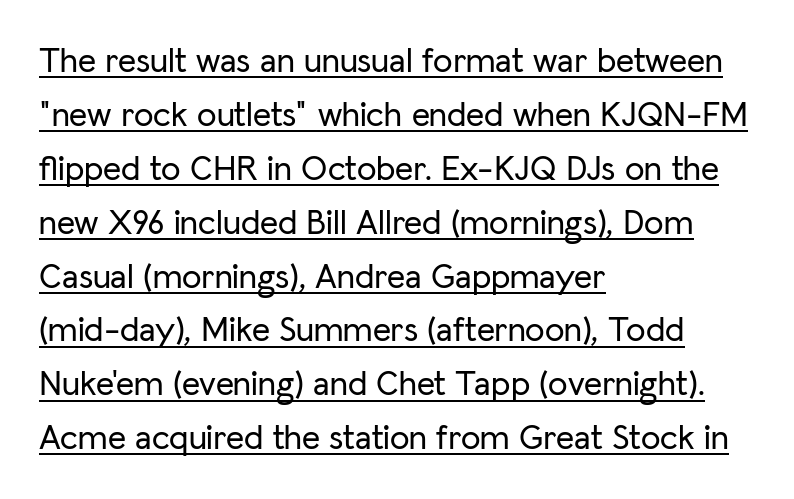
Q: Is the text italic (slanted)? A: No, it is upright.
Q: Is the typeface a serif or a sans-serif typeface? A: Sans-serif.
Q: Is the text underlined? A: Yes.
Q: How is the paragraph aligned? A: Left-aligned.
Q: Is the spacing between letters normal or unusually wide? A: Normal.
Q: Is the spacing between lines tight, normal or loose? A: Normal.
Q: Width (condensed, normal, or wide)? A: Normal.
Q: Stroke contrast? A: Low.
Q: x-height? A: Medium.
Q: Monospaced? A: No.
